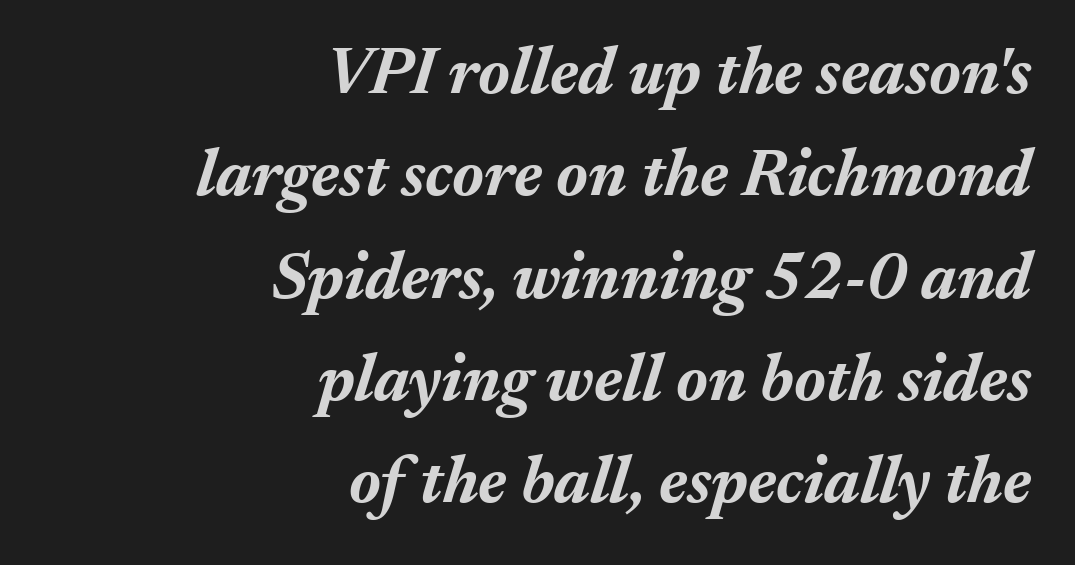
Pretty heavy lettering here — definitely bold. A normal amount of white space separates one row of letters from the next. The string is rendered with underlining switched off. Nobody touched the tracking dial on this one.
